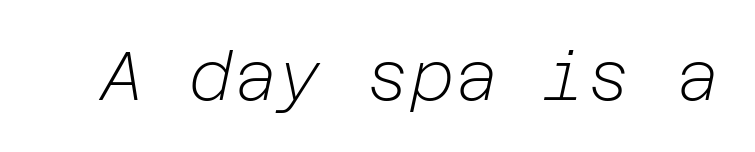
The typography opts for an oblique posture over an upright one. No extra tracking has been applied to these lines. No word sits above an underline. Stem width sits at or under what a default text font uses.
